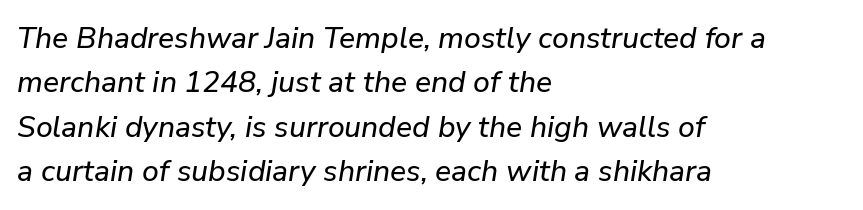
{"italic": "yes", "lean": "right", "slant_degrees": 9, "width": "normal", "stroke_contrast": "low", "x_height": "medium", "monospaced": "no", "underline": "no", "align": "left", "line_spacing": "normal", "line_spacing_ratio": 1.48, "letter_spacing": "normal", "letter_spacing_em": 0.0, "glyph_px": 30}
